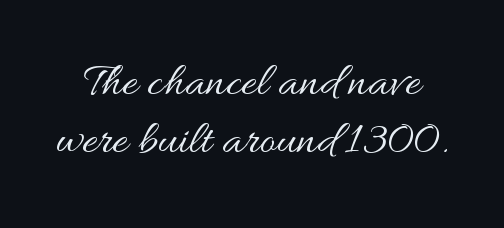
The image shows 48 px regular-weight, wide type; set line spacing 1.21x, normal letter spacing, not underlined; medium stroke contrast and a small x-height.
